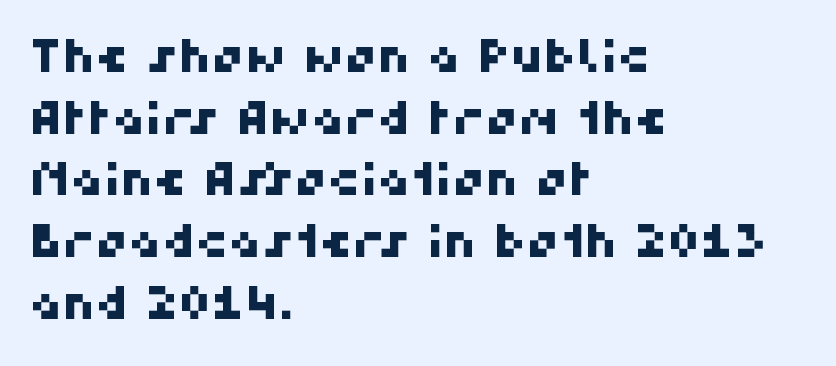
Q: Is the typeface a serif or a sans-serif typeface? A: Sans-serif.
Q: Is the text underlined? A: No.
Q: How is the paragraph aligned? A: Left-aligned.
Q: Is the spacing between letters normal or unusually wide? A: Normal.
Q: Is the spacing between lines tight, normal or loose? A: Normal.
Q: Width (condensed, normal, or wide)? A: Normal.
Q: Stroke contrast? A: High.
Q: x-height? A: Medium.
Q: Monospaced? A: No.
